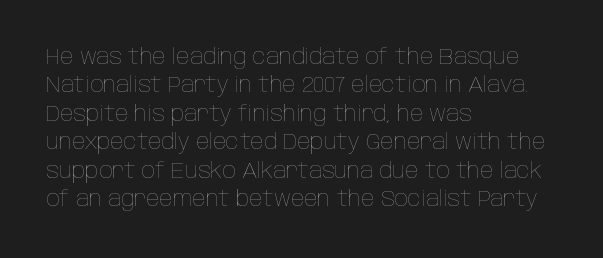
Rule under the text: the space is simply empty. Honestly, the letter spacing is just normal — you wouldn't notice it. The font's upright variant was chosen for this text. The strokes are not fattened; the text isn't bold. Layout note: lines flush left. The designer left line spacing at the default.
